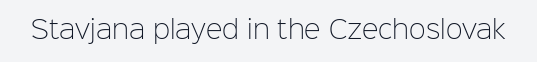
{"italic": "no", "bold": "no", "underline": "no", "letter_spacing": "normal", "letter_spacing_em": 0.0, "glyph_px": 25}
